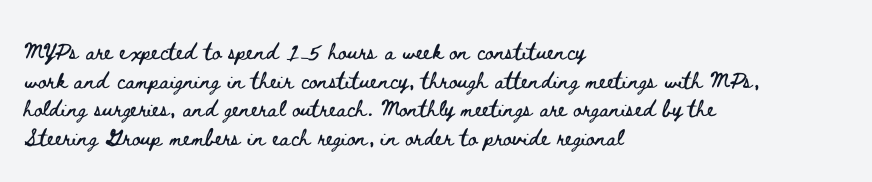
The rendering keeps characters at their native spacing. Descender tails drop into unmarked territory. The lines sit at an ordinary, default distance from one another. One-word summary of the alignment: left.
